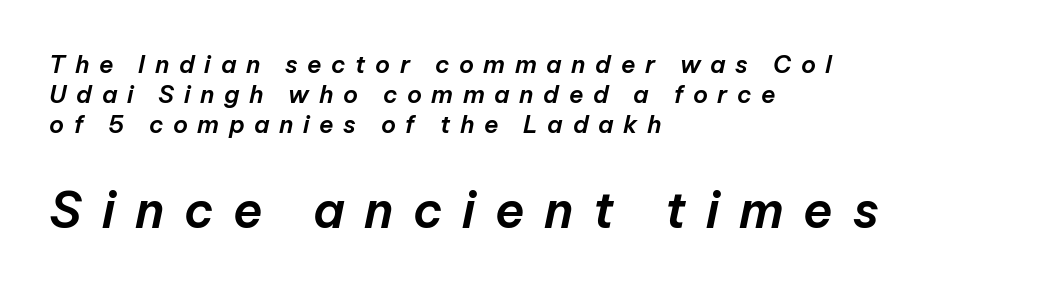
Q: Is the text italic (slanted)? A: Yes, it leans right by about 12 degrees.
Q: Is the text underlined? A: No.
Q: How is the paragraph aligned? A: Left-aligned.
Q: Is the spacing between letters normal or unusually wide? A: Unusually wide.
Q: Is the spacing between lines tight, normal or loose? A: Normal.
Q: Which block of text is set in a larger size, the first (top) or the second (bottom)? A: The second (bottom) one.
Q: Width (condensed, normal, or wide)? A: Normal.
Q: Stroke contrast? A: Low.
Q: x-height? A: Medium.
Q: Monospaced? A: No.
